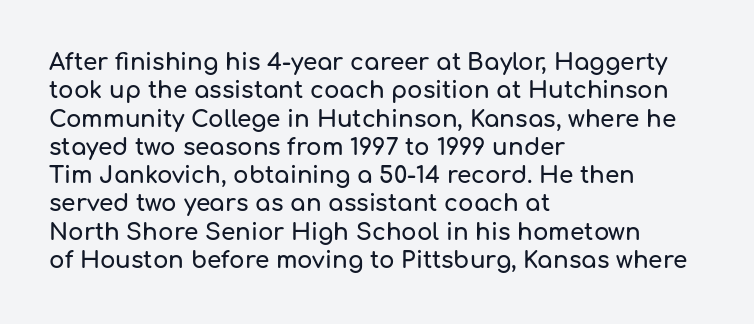
One-word summary of the alignment: left. These lines keep a tight, regular rhythm from letter to letter. Letters rest on an invisible, unmarked baseline. In terms of posture, this sample is upright.
